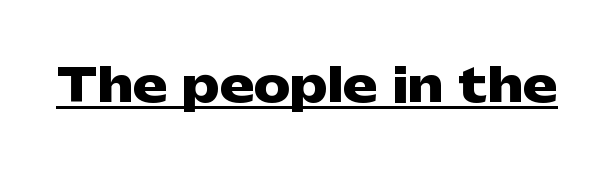
The image shows 46 px heavy, wide sans-serif type, upright; set normal letter spacing, underlined; low stroke contrast and a medium x-height.
